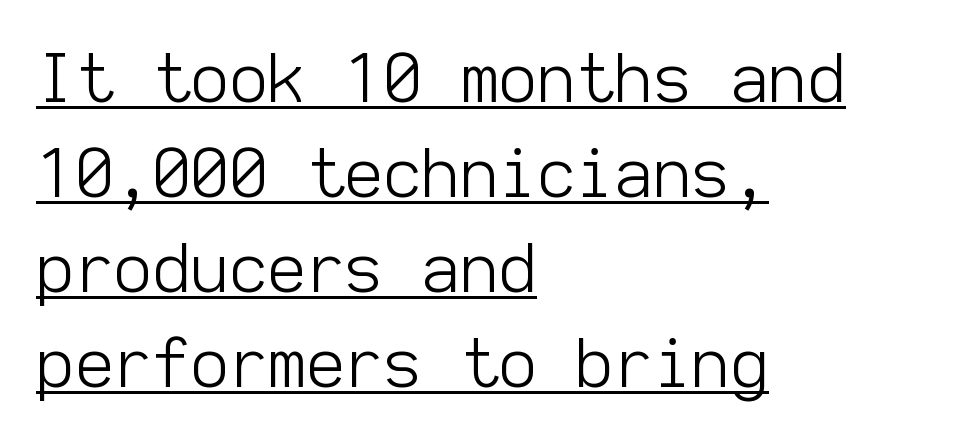
Q: Is the text bold? A: No.
Q: Is the text italic (slanted)? A: No, it is upright.
Q: Is the typeface a serif or a sans-serif typeface? A: Sans-serif.
Q: Is the text underlined? A: Yes.
Q: How is the paragraph aligned? A: Left-aligned.
Q: Is the spacing between letters normal or unusually wide? A: Normal.
Q: Is the spacing between lines tight, normal or loose? A: Normal.
Q: Width (condensed, normal, or wide)? A: Normal.
Q: Stroke contrast? A: Low.
Q: x-height? A: Medium.
Q: Monospaced? A: Yes.
